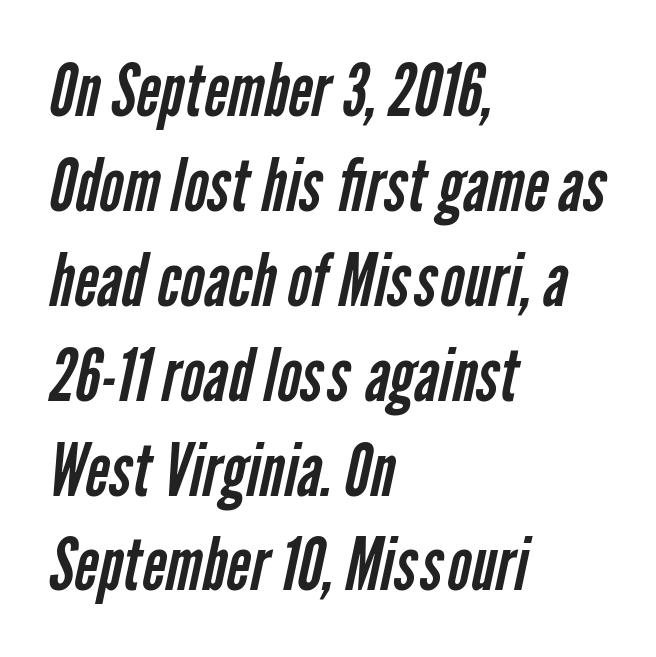
The image shows 73 px regular-weight, condensed sans-serif type; set left-aligned, normal line spacing (1.3x), normal letter spacing, not underlined; low stroke contrast and a medium x-height.
